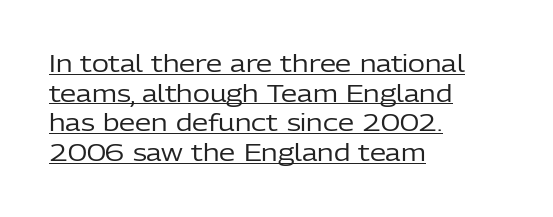
{"italic": "no", "bold": "no", "underline": "yes", "align": "left", "line_spacing": "normal", "line_spacing_ratio": 1.29, "letter_spacing": "normal", "letter_spacing_em": 0.0, "glyph_px": 23}
